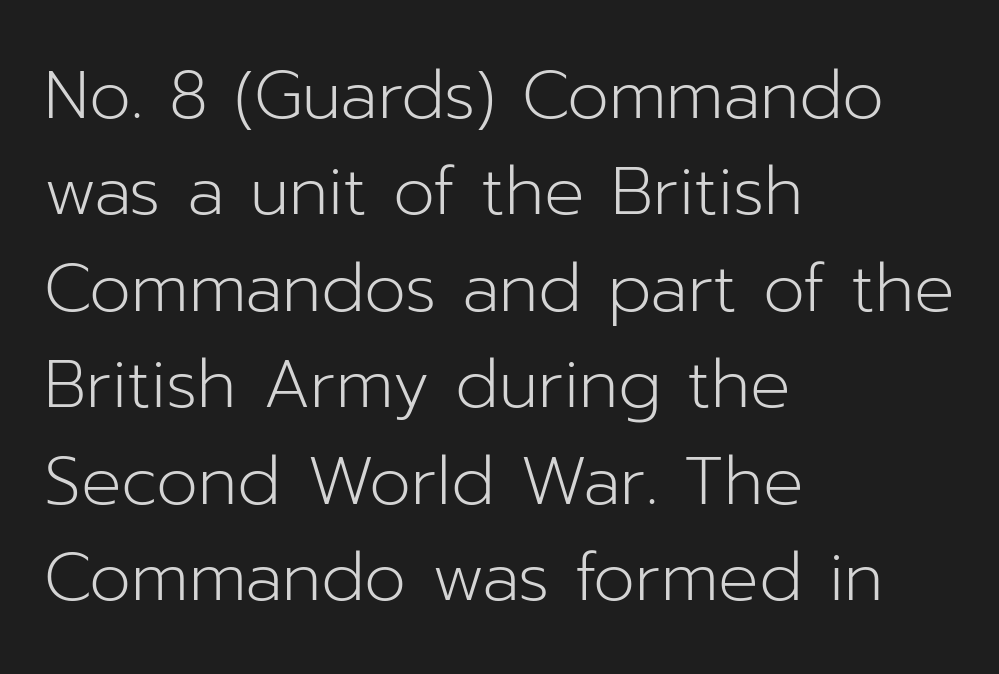
Letters rest on an invisible, unmarked baseline. Posture: vertical. Summary of weight: not heavy and not bold. Here the designer chose a conventional face with non-uniform glyph widths.
